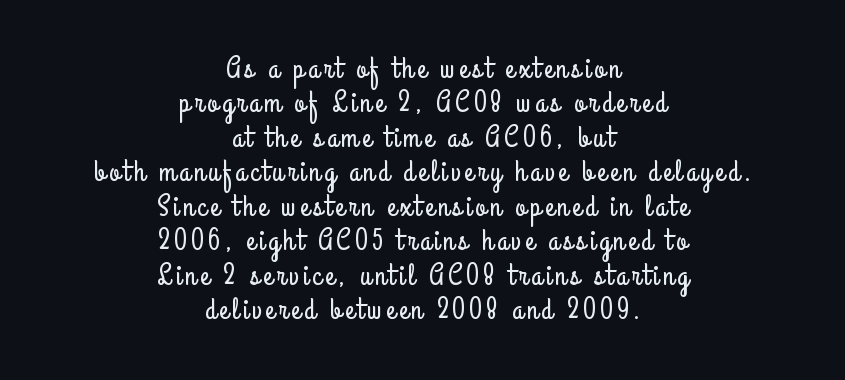
These lines are rendered in a variable-pitch font. Notice how descenders almost collide with the ascenders below — that's tight leading. Bare-footed words on every line. The glyphs in this specimen are sans serif. Each line is balanced around a shared central axis.
